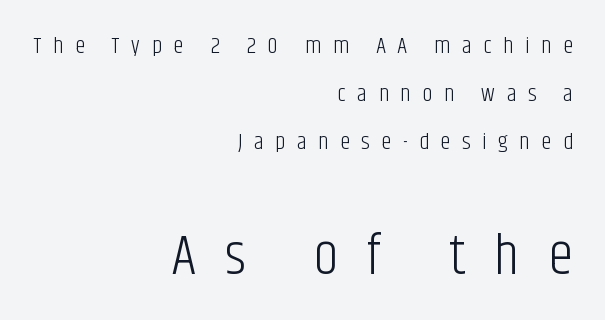
The image shows 57 px light, condensed sans-serif type, upright; set right-aligned, loose line spacing (2.09x), unusually wide letter spacing (+0.5 em), not underlined; the second (bottom) block is 2.48x larger; low stroke contrast and a large x-height.
